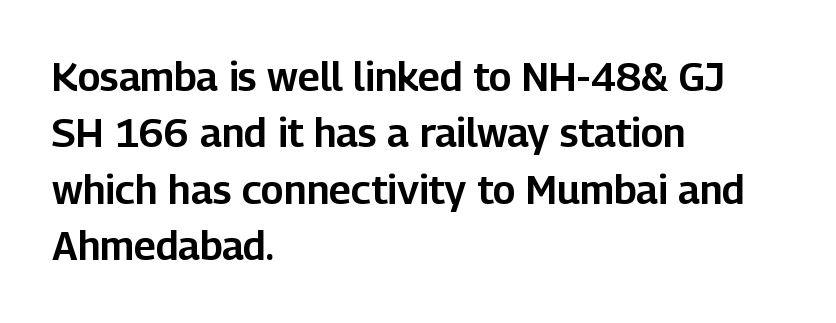
{"serif": "no", "italic": "no", "width": "normal", "stroke_contrast": "low", "x_height": "medium", "monospaced": "no", "underline": "no", "align": "left", "line_spacing": "normal", "line_spacing_ratio": 1.41, "letter_spacing": "normal", "letter_spacing_em": 0.0, "glyph_px": 40}
